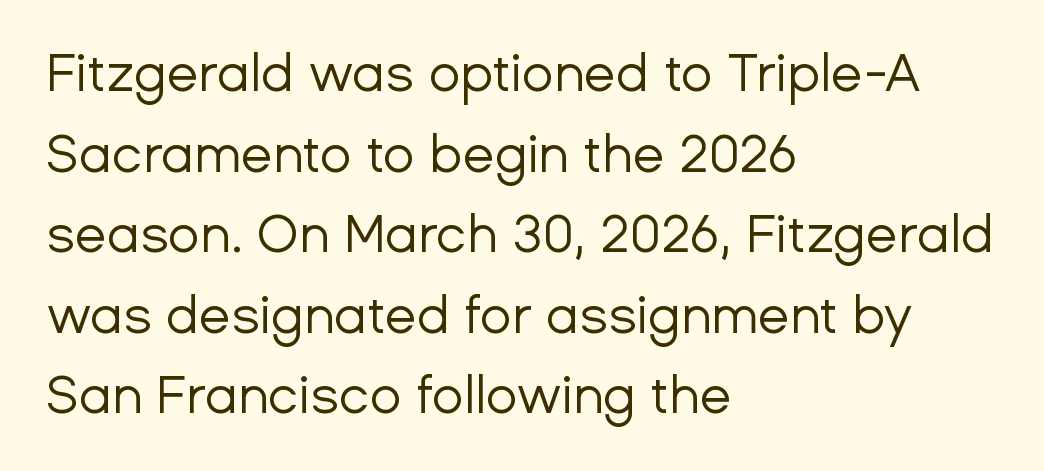
The image shows 52 px regular-weight sans-serif type, upright; set left-aligned, normal line spacing (1.55x), normal letter spacing, not underlined; low stroke contrast and a medium x-height.
